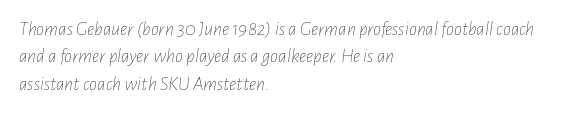
{"italic": "yes", "lean": "right", "slant_degrees": 7, "bold": "no", "underline": "no", "align": "left", "line_spacing": "normal", "line_spacing_ratio": 1.37, "letter_spacing": "normal", "letter_spacing_em": 0.0, "glyph_px": 20}
